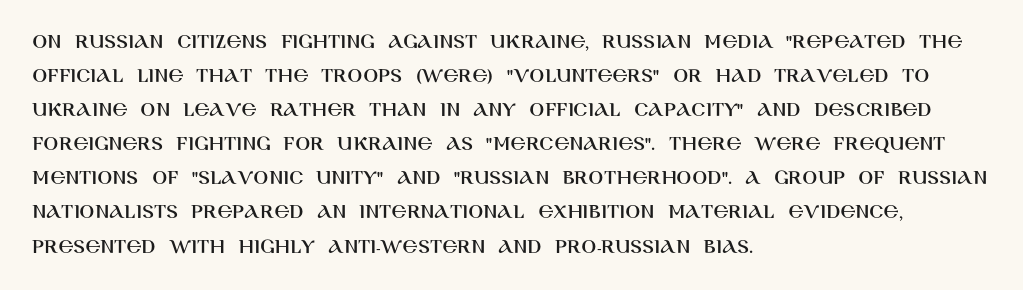
Q: Is the text italic (slanted)? A: No, it is upright.
Q: Is the text underlined? A: No.
Q: How is the paragraph aligned? A: Left-aligned.
Q: Is the spacing between letters normal or unusually wide? A: Normal.
Q: Is the spacing between lines tight, normal or loose? A: Normal.
